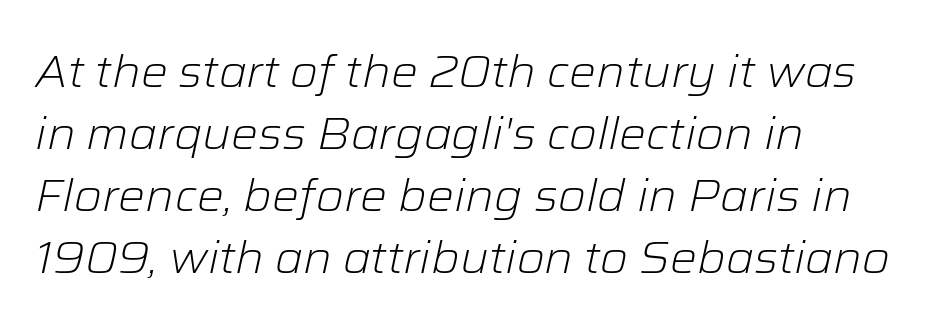
Q: Is the text bold? A: No.
Q: Is the text italic (slanted)? A: Yes, it leans right by about 12 degrees.
Q: Is the text underlined? A: No.
Q: How is the paragraph aligned? A: Left-aligned.
Q: Is the spacing between letters normal or unusually wide? A: Normal.
Q: Is the spacing between lines tight, normal or loose? A: Normal.
Q: Width (condensed, normal, or wide)? A: Normal.
Q: Stroke contrast? A: Low.
Q: x-height? A: Medium.
Q: Monospaced? A: No.
